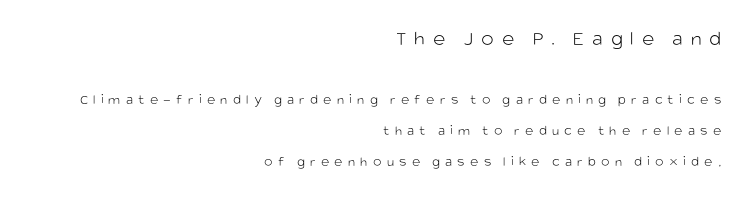
Q: Is the text bold? A: No.
Q: Is the text italic (slanted)? A: No, it is upright.
Q: Is the text underlined? A: No.
Q: How is the paragraph aligned? A: Right-aligned.
Q: Is the spacing between letters normal or unusually wide? A: Unusually wide.
Q: Is the spacing between lines tight, normal or loose? A: Loose.
Q: Which block of text is set in a larger size, the first (top) or the second (bottom)? A: The first (top) one.
